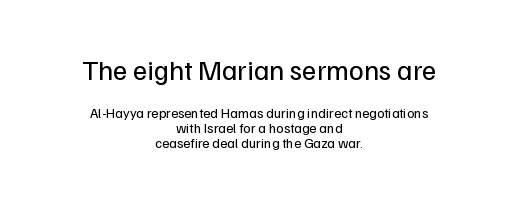
Q: Is the text bold? A: No.
Q: Is the text italic (slanted)? A: No, it is upright.
Q: Is the typeface a serif or a sans-serif typeface? A: Sans-serif.
Q: Is the text underlined? A: No.
Q: How is the paragraph aligned? A: Centered.
Q: Is the spacing between letters normal or unusually wide? A: Normal.
Q: Is the spacing between lines tight, normal or loose? A: Tight.
Q: Which block of text is set in a larger size, the first (top) or the second (bottom)? A: The first (top) one.
Q: Width (condensed, normal, or wide)? A: Normal.
Q: Stroke contrast? A: Low.
Q: x-height? A: Medium.
Q: Monospaced? A: No.
